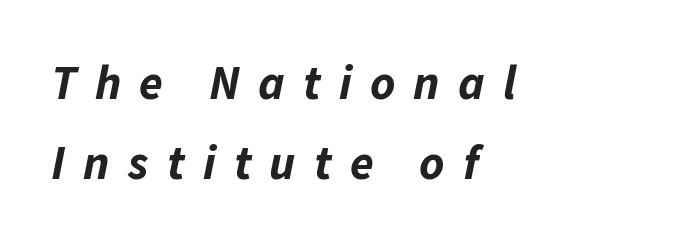
{"italic": "yes", "lean": "right", "slant_degrees": 11, "bold": "yes", "weight": "bold", "width": "normal", "stroke_contrast": "low", "x_height": "medium", "monospaced": "no", "underline": "no", "align": "left", "line_spacing": "normal", "line_spacing_ratio": 1.66, "letter_spacing": "wide", "letter_spacing_em": 0.38, "glyph_px": 48}
